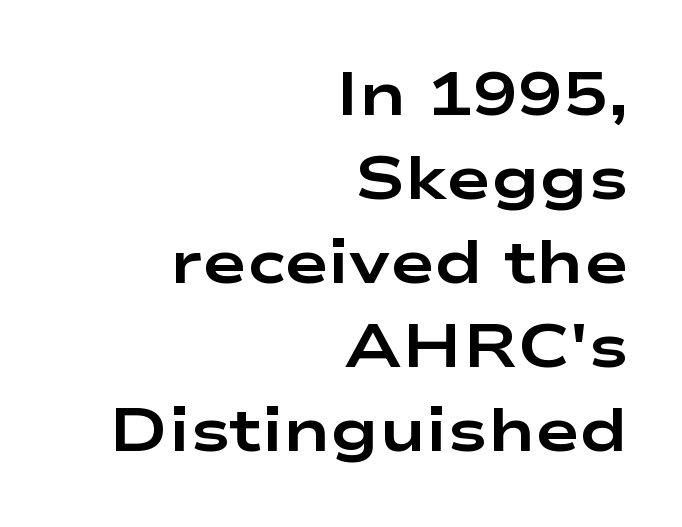
Q: Is the text bold? A: Yes.
Q: Is the text italic (slanted)? A: No, it is upright.
Q: Is the typeface a serif or a sans-serif typeface? A: Sans-serif.
Q: Is the text underlined? A: No.
Q: How is the paragraph aligned? A: Right-aligned.
Q: Is the spacing between letters normal or unusually wide? A: Normal.
Q: Is the spacing between lines tight, normal or loose? A: Normal.
Q: Width (condensed, normal, or wide)? A: Wide.
Q: Stroke contrast? A: Low.
Q: x-height? A: Medium.
Q: Monospaced? A: No.
